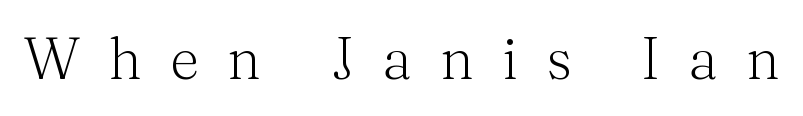
Q: Is the text bold? A: No.
Q: Is the text italic (slanted)? A: No, it is upright.
Q: Is the typeface a serif or a sans-serif typeface? A: Serif.
Q: Is the text underlined? A: No.
Q: Is the spacing between letters normal or unusually wide? A: Unusually wide.
Q: Width (condensed, normal, or wide)? A: Normal.
Q: Stroke contrast? A: Medium.
Q: x-height? A: Medium.
Q: Monospaced? A: No.
